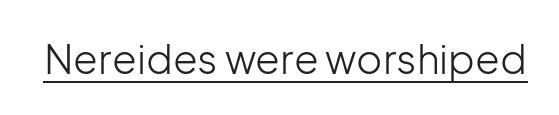
Q: Is the text bold? A: No.
Q: Is the text italic (slanted)? A: No, it is upright.
Q: Is the typeface a serif or a sans-serif typeface? A: Sans-serif.
Q: Is the text underlined? A: Yes.
Q: Is the spacing between letters normal or unusually wide? A: Normal.
Q: Width (condensed, normal, or wide)? A: Normal.
Q: Stroke contrast? A: Low.
Q: x-height? A: Medium.
Q: Monospaced? A: No.
